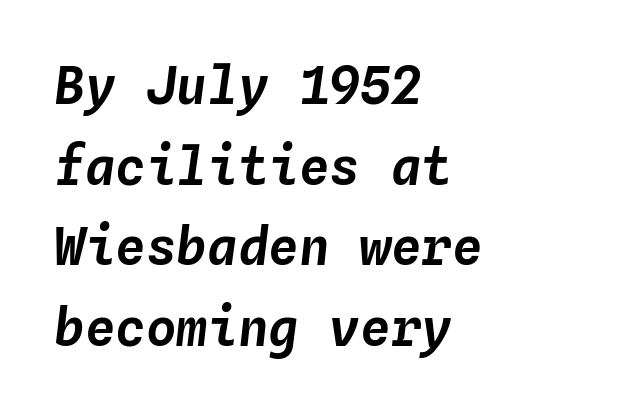
Do the characters align in a grid? Yes, the font is monospaced. Only glyphs here, with clear space below each row. All the whitespace from short lines collects on the right. The rendering applies a slant to the glyphs. Honestly, the letter spacing is just normal — you wouldn't notice it. Interline gaps are of average width in this sample.
